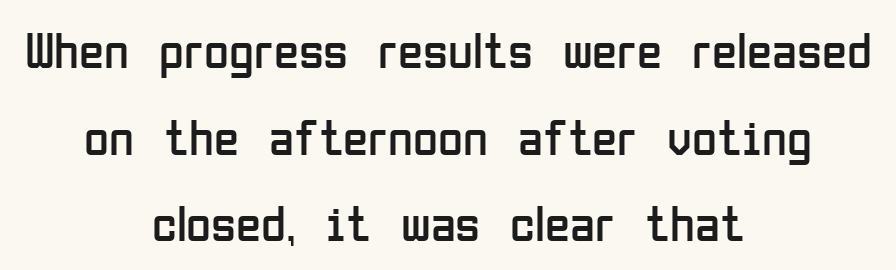
The cut favours lightness, reaching ordinary text weight at its darkest. Ordinary non-slanted type is in use. A clean baseline with only descenders dipping below it. A typesetter would call this zero additional tracking. A normal amount of white space separates one row of letters from the next.
